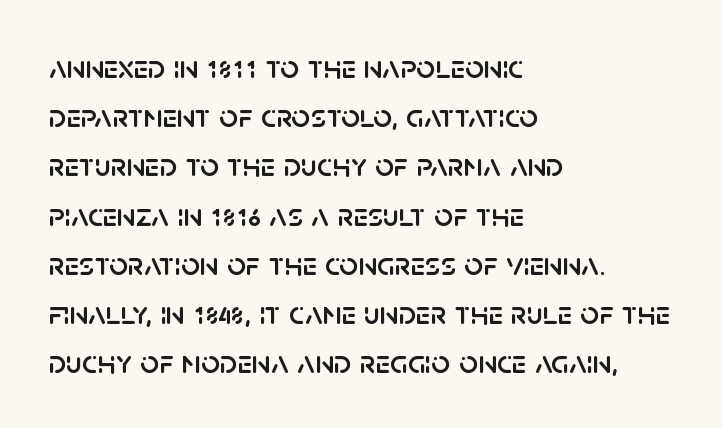
The image shows 33 px sans-serif type, upright; set left-aligned, normal line spacing (1.49x), normal letter spacing, not underlined; low stroke contrast and a large x-height.
